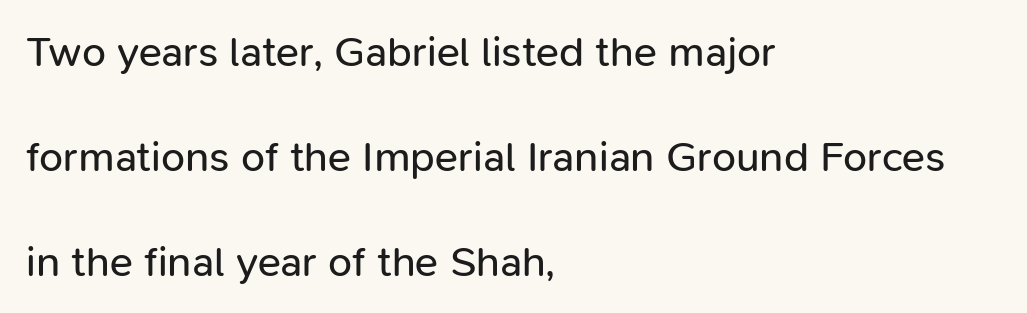
Check under the words: just untouched page. The space between consecutive lines is lavish. Looks like regular typesetting: each glyph gets only the width it needs. I'd call this a sans setting — the letters go barefoot. Stroke mass is kept to a normal reading level or below. Style check: upright.
